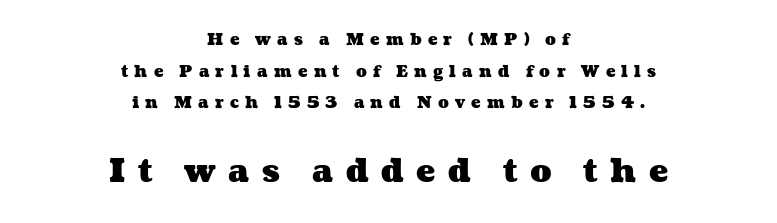
{"bold": "yes", "weight": "heavy", "width": "wide", "stroke_contrast": "medium", "x_height": "medium", "monospaced": "no", "underline": "no", "align": "center", "line_spacing": "loose", "line_spacing_ratio": 1.98, "letter_spacing": "wide", "letter_spacing_em": 0.39, "larger_block": "second", "size_ratio": 2.0, "glyph_px": 32}
